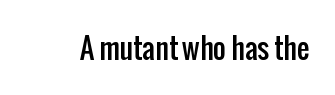
The image shows 28 px condensed sans-serif type, upright; set normal letter spacing, not underlined; low stroke contrast and a medium x-height.
